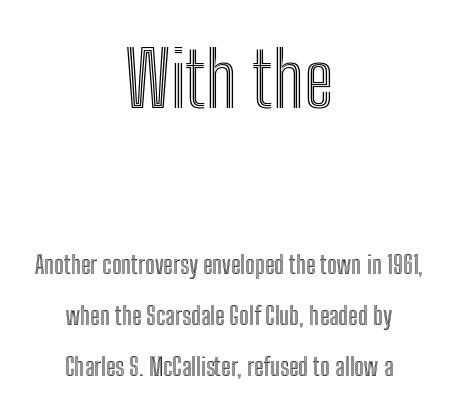
Q: Is the text italic (slanted)? A: No, it is upright.
Q: Is the text underlined? A: No.
Q: How is the paragraph aligned? A: Centered.
Q: Is the spacing between letters normal or unusually wide? A: Normal.
Q: Is the spacing between lines tight, normal or loose? A: Loose.
Q: Which block of text is set in a larger size, the first (top) or the second (bottom)? A: The first (top) one.
Q: Width (condensed, normal, or wide)? A: Condensed.
Q: x-height? A: Medium.
Q: Monospaced? A: No.
